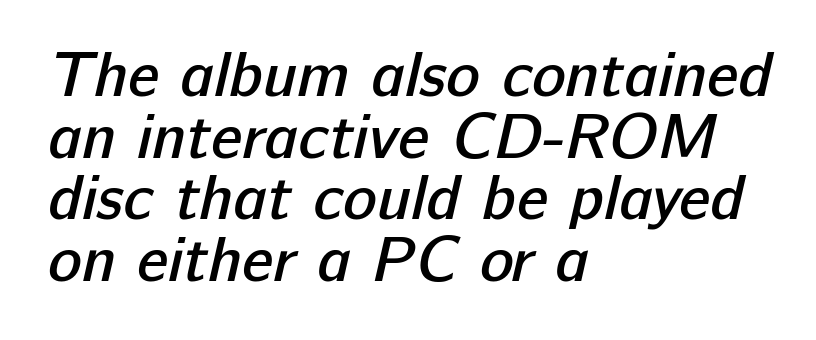
The face used here is proportionally spaced, like ordinary book or web type. This rendering features lettering with no underline. Summary of vertical rhythm: compact, with narrow interline spacing. A somewhat darkened texture: the type is semibold rather than bold. I'd call this a sans setting — the letters go barefoot.
